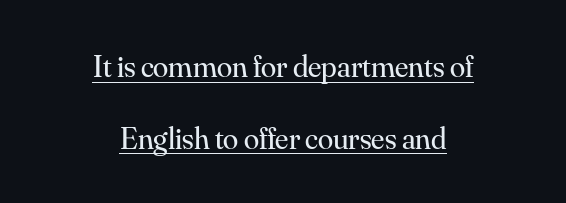
The image shows 31 px regular-weight serif type, upright; set centered, loose line spacing (2.31x), normal letter spacing, underlined; medium stroke contrast and a small x-height.
